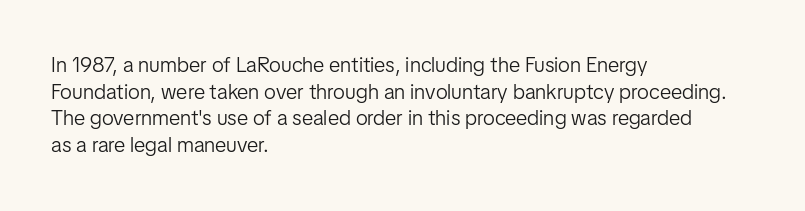
Summary of weight: not heavy and not bold. The vertical gap from one line to the next is medium. The type is set solid horizontally, with unmodified tracking. No italicization has been applied; the sample stays upright. The paragraph shown leans on its left margin. The gap between lines stays unmarked.
